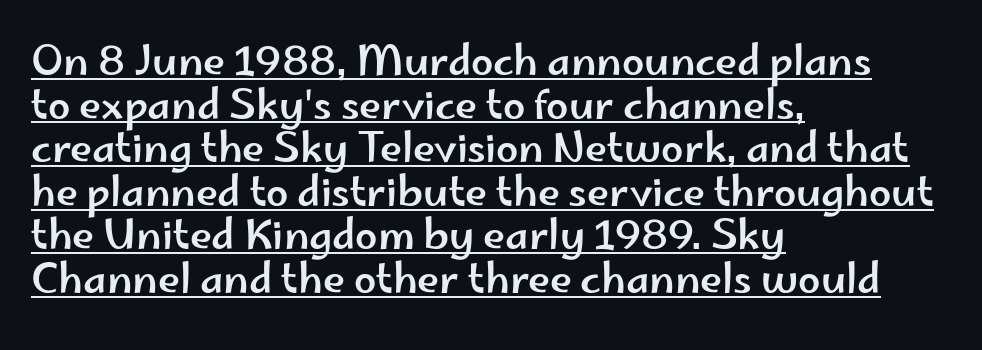
{"serif": "no", "italic": "no", "width": "wide", "stroke_contrast": "low", "x_height": "small", "monospaced": "no", "underline": "yes", "align": "left", "line_spacing": "tight", "line_spacing_ratio": 1.09, "letter_spacing": "normal", "letter_spacing_em": 0.0, "glyph_px": 40}
